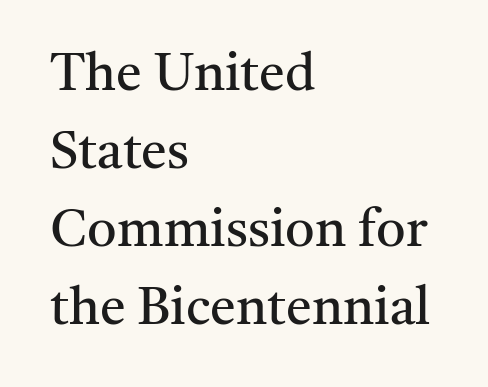
{"serif": "yes", "italic": "no", "bold": "no", "weight": "regular", "width": "normal", "stroke_contrast": "medium", "x_height": "medium", "monospaced": "no", "underline": "no", "align": "left", "line_spacing": "normal", "line_spacing_ratio": 1.5, "letter_spacing": "normal", "letter_spacing_em": 0.0, "glyph_px": 52}
